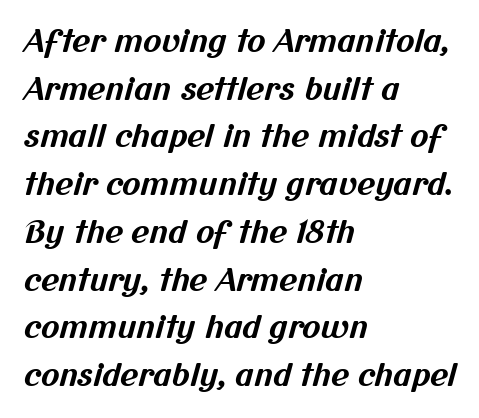
Is this a fixed-width face? No — the glyphs have proportional, varying widths. Look at the tracking — it's just the regular setting, nothing added. Plenty of ink on the page — the face is bold. Compared with a centered layout, this one pins lines to the left instead. The zone under the glyphs is completely vacant.
